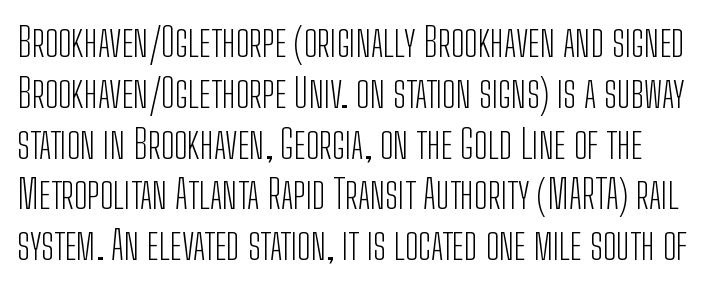
Q: Is the text bold? A: No.
Q: Is the text italic (slanted)? A: No, it is upright.
Q: Is the typeface a serif or a sans-serif typeface? A: Sans-serif.
Q: Is the text underlined? A: No.
Q: Is the spacing between letters normal or unusually wide? A: Normal.
Q: Is the spacing between lines tight, normal or loose? A: Normal.
Q: Width (condensed, normal, or wide)? A: Condensed.
Q: Stroke contrast? A: Low.
Q: x-height? A: Medium.
Q: Monospaced? A: No.
